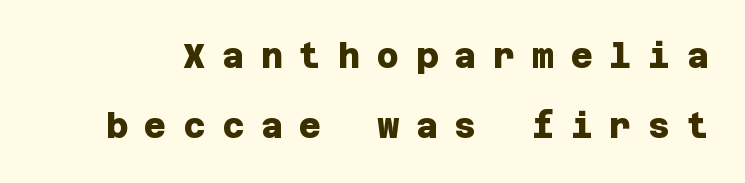
The image shows 34 px heavy sans-serif type; set loose line spacing (2.06x), unusually wide letter spacing (+0.49 em), not underlined; low stroke contrast and a large x-height.
